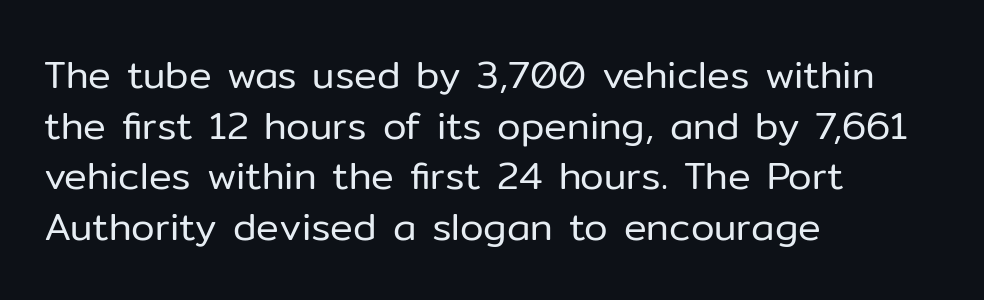
The image shows 38 px regular-weight sans-serif type, upright; set left-aligned, normal line spacing (1.33x), normal letter spacing, not underlined; low stroke contrast and a medium x-height.
